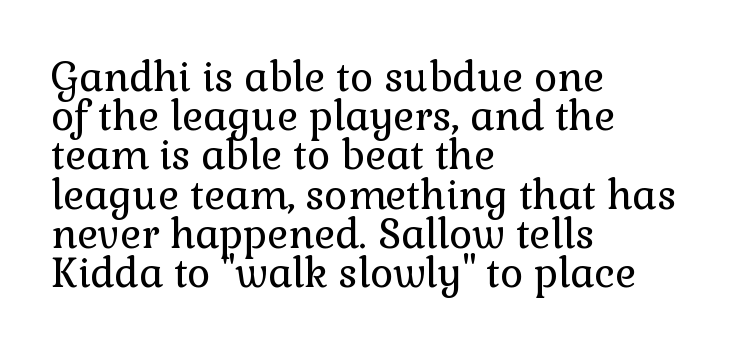
The text was rendered using a seriffed face with decorative stroke endings. The space between consecutive lines is stingy. The baseline area is clear. Stroke mass is kept to a normal reading level or below.
